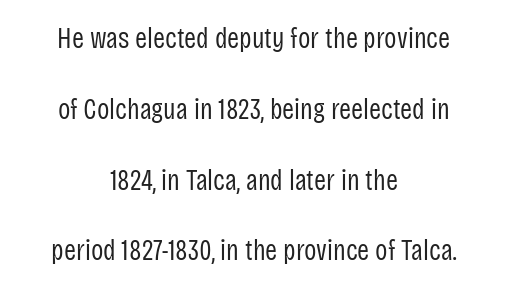
{"serif": "no", "italic": "no", "bold": "no", "weight": "regular", "width": "condensed", "stroke_contrast": "low", "x_height": "large", "monospaced": "no", "underline": "no", "align": "center", "line_spacing": "loose", "line_spacing_ratio": 2.44, "letter_spacing": "normal", "letter_spacing_em": 0.0, "glyph_px": 29}
